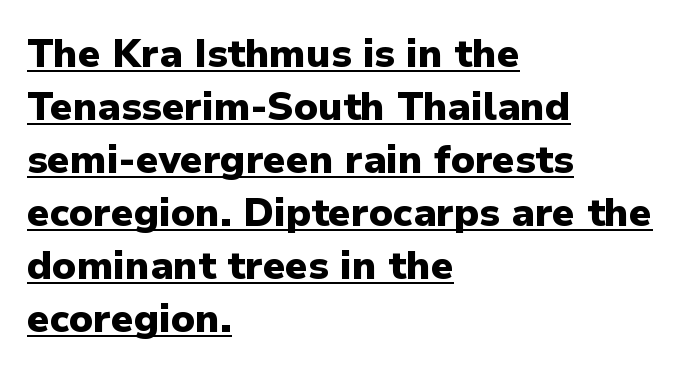
Q: Is the text bold? A: Yes.
Q: Is the text italic (slanted)? A: No, it is upright.
Q: Is the typeface a serif or a sans-serif typeface? A: Sans-serif.
Q: Is the text underlined? A: Yes.
Q: How is the paragraph aligned? A: Left-aligned.
Q: Is the spacing between letters normal or unusually wide? A: Normal.
Q: Is the spacing between lines tight, normal or loose? A: Normal.
Q: Width (condensed, normal, or wide)? A: Normal.
Q: Stroke contrast? A: Low.
Q: x-height? A: Medium.
Q: Monospaced? A: No.
